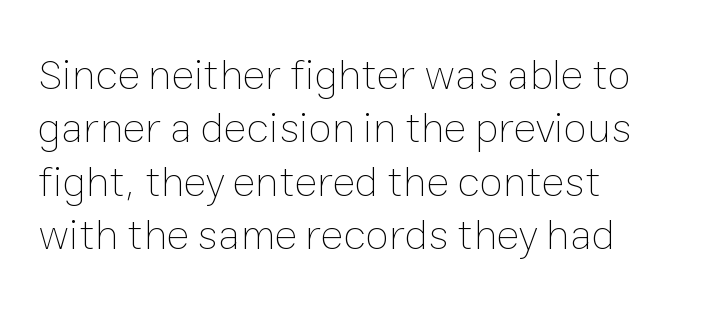
The strokes carry an ordinary text weight at most. Typeset ragged right — the left edge is the straight one. Varying glyph widths throughout — classic text-font behaviour. Designer's note — italics off, roman on. Glyph-to-glyph distance matches everyday printed text. Anything drawn beneath the words? Only blank space.
